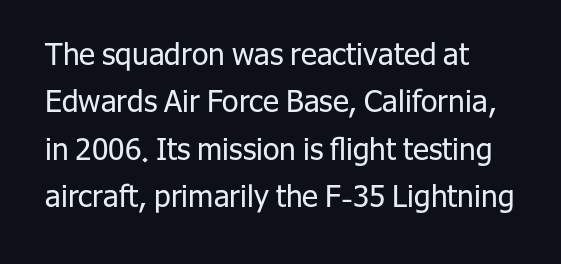
{"serif": "no", "italic": "no", "bold": "no", "weight": "regular", "width": "normal", "stroke_contrast": "low", "x_height": "medium", "monospaced": "no", "underline": "no", "align": "left", "line_spacing": "normal", "line_spacing_ratio": 1.58, "letter_spacing": "normal", "letter_spacing_em": 0.0, "glyph_px": 30}
